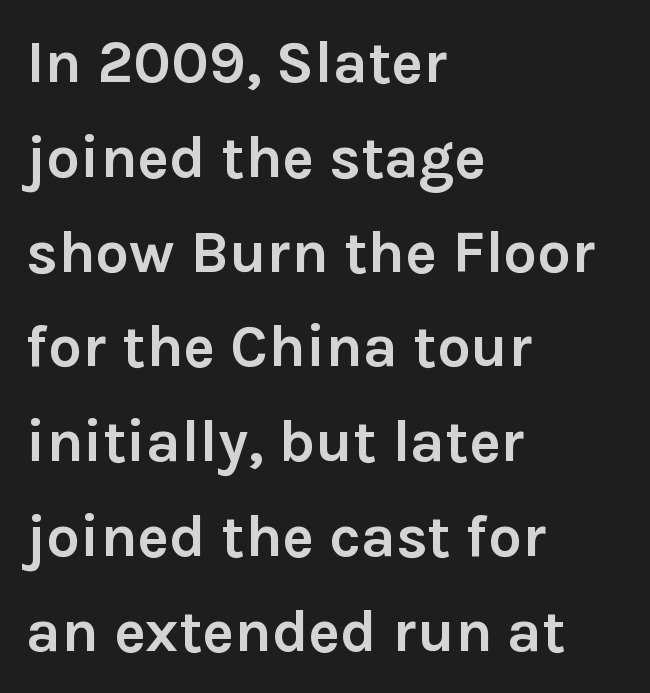
Q: Is the text bold? A: Yes.
Q: Is the text italic (slanted)? A: No, it is upright.
Q: Is the typeface a serif or a sans-serif typeface? A: Sans-serif.
Q: Is the text underlined? A: No.
Q: How is the paragraph aligned? A: Left-aligned.
Q: Is the spacing between letters normal or unusually wide? A: Normal.
Q: Is the spacing between lines tight, normal or loose? A: Normal.
Q: Width (condensed, normal, or wide)? A: Normal.
Q: Stroke contrast? A: Low.
Q: x-height? A: Medium.
Q: Monospaced? A: No.
